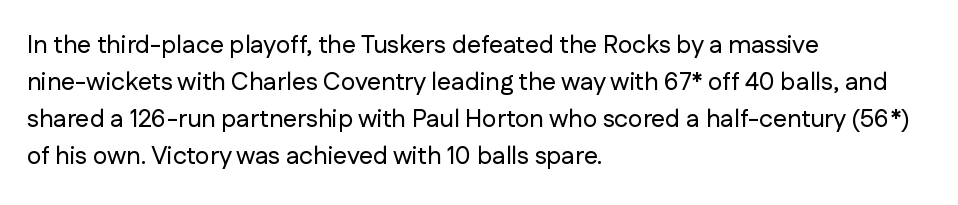
Q: Is the text italic (slanted)? A: No, it is upright.
Q: Is the text underlined? A: No.
Q: How is the paragraph aligned? A: Left-aligned.
Q: Is the spacing between letters normal or unusually wide? A: Normal.
Q: Is the spacing between lines tight, normal or loose? A: Normal.
